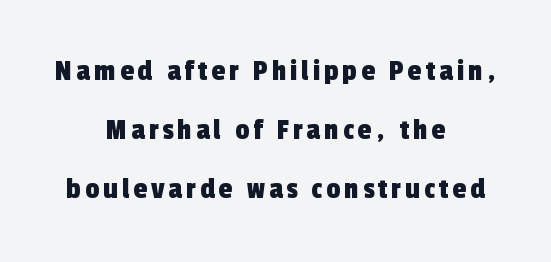
The image shows 31 px condensed sans-serif type; set centered, loose line spacing (1.91x), not underlined; a medium x-height.
